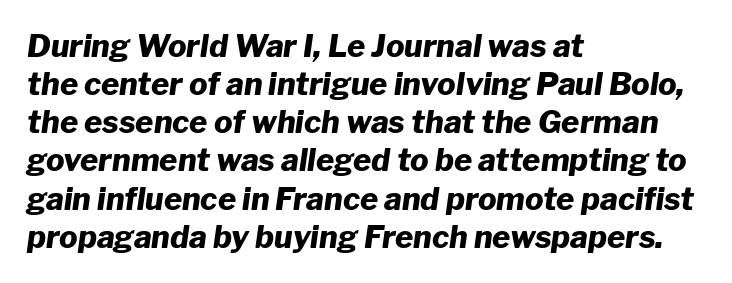
The image shows 31 px heavy type, italic (leaning right); set left-aligned, line spacing 1.23x, normal letter spacing, not underlined; low stroke contrast and a medium x-height.
